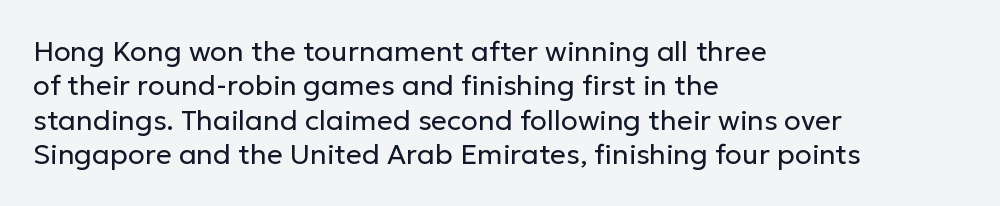
The line texture is even and compact thanks to regular tracking. Is the type heavy? It reads as light-to-regular instead. The typography opts for an upright posture over an oblique one. The foot of each line stays bare and open. The lines are quadded left. Think of a printed novel: that variable character pitch is what you see here.
